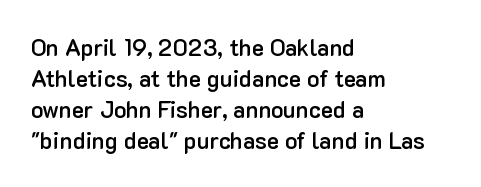
A bare baseline throughout the passage. The gaps between neighbouring characters are ordinary and unremarkable. These lines were composed using upright roman letters. Honestly, the row spacing looks completely unremarkable. In terms of weight, the rendering is demibold, just under bold. The typesetter chose a ragged-right arrangement here.
